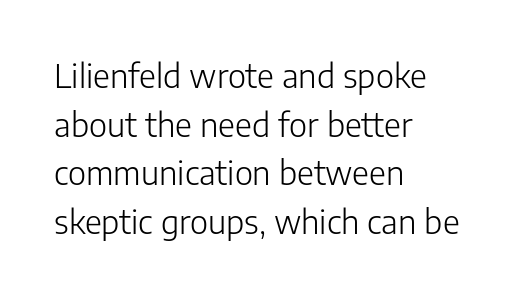
The image shows 33 px light sans-serif type, upright; set left-aligned, normal line spacing (1.47x), normal letter spacing, not underlined; low stroke contrast and a medium x-height.
